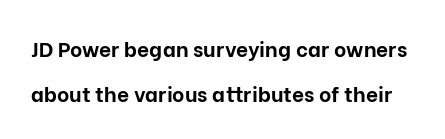
The image shows 21 px bold type, upright; set loose line spacing (2.13x), normal letter spacing, not underlined.
